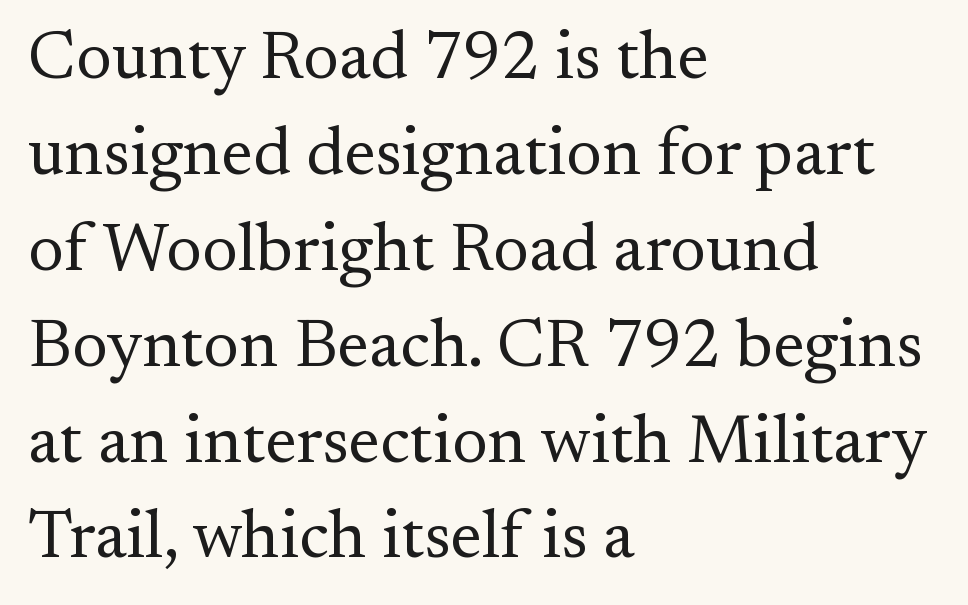
Q: Is the text bold? A: No.
Q: Is the text italic (slanted)? A: No, it is upright.
Q: Is the typeface a serif or a sans-serif typeface? A: Serif.
Q: Is the text underlined? A: No.
Q: How is the paragraph aligned? A: Left-aligned.
Q: Is the spacing between letters normal or unusually wide? A: Normal.
Q: Is the spacing between lines tight, normal or loose? A: Normal.
Q: Width (condensed, normal, or wide)? A: Normal.
Q: Stroke contrast? A: Medium.
Q: x-height? A: Small.
Q: Monospaced? A: No.
